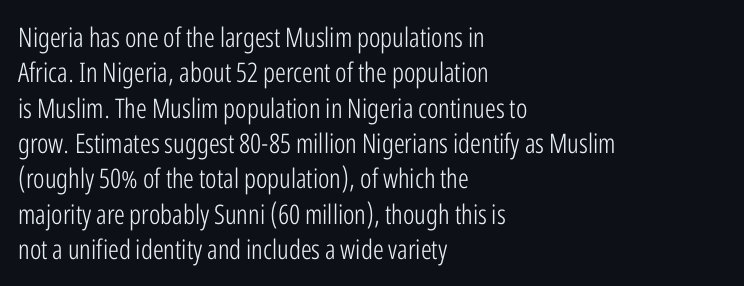
The image shows 27 px text type, upright; set left-aligned, normal line spacing (1.31x), normal letter spacing, not underlined.
